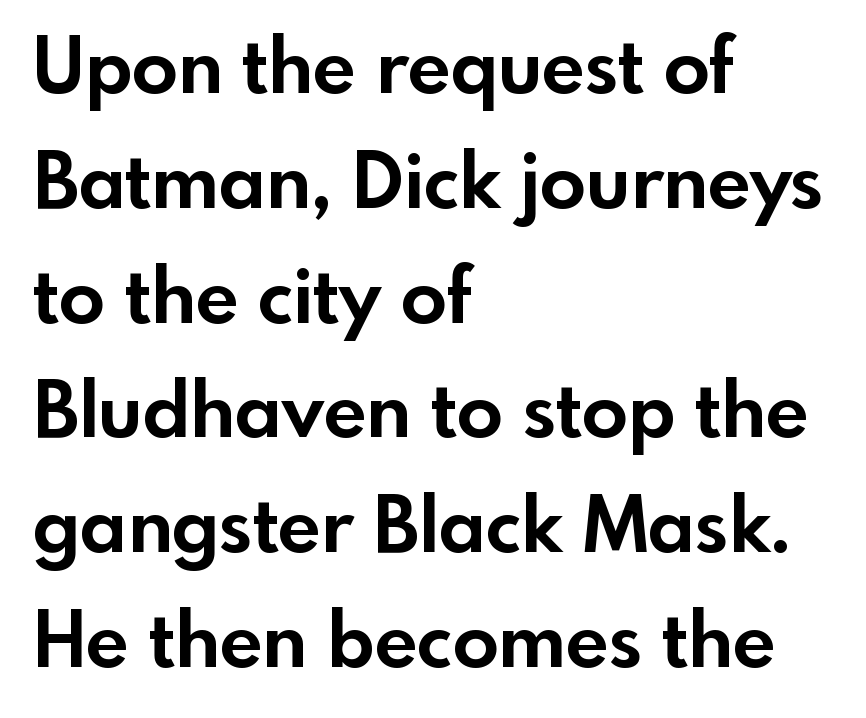
Q: Is the text bold? A: Yes.
Q: Is the text italic (slanted)? A: No, it is upright.
Q: Is the typeface a serif or a sans-serif typeface? A: Sans-serif.
Q: Is the text underlined? A: No.
Q: How is the paragraph aligned? A: Left-aligned.
Q: Is the spacing between letters normal or unusually wide? A: Normal.
Q: Is the spacing between lines tight, normal or loose? A: Normal.
Q: Width (condensed, normal, or wide)? A: Normal.
Q: x-height? A: Small.
Q: Monospaced? A: No.
